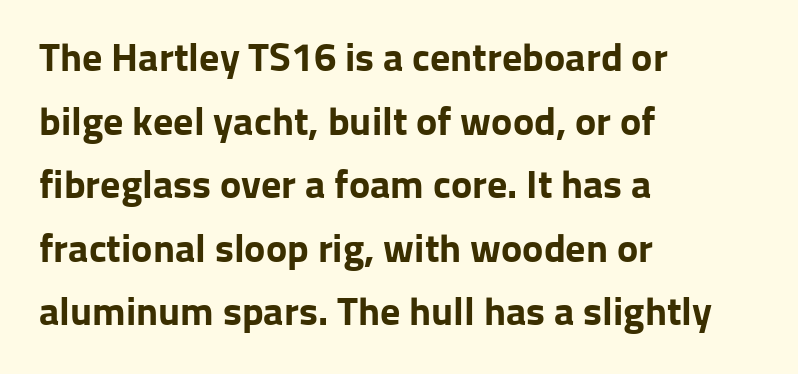
{"serif": "no", "italic": "no", "bold": "yes", "weight": "bold", "width": "normal", "stroke_contrast": "low", "x_height": "medium", "monospaced": "no", "underline": "no", "align": "left", "line_spacing": "normal", "line_spacing_ratio": 1.59, "letter_spacing": "normal", "letter_spacing_em": 0.0, "glyph_px": 40}
